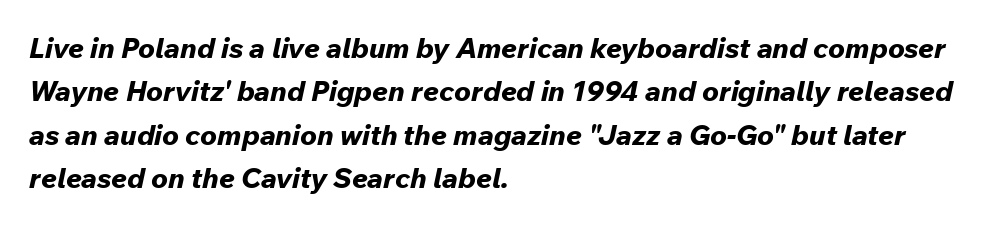
The image shows 28 px bold type, italic (leaning right); set left-aligned, normal line spacing (1.55x), normal letter spacing, not underlined; low stroke contrast and a medium x-height.
